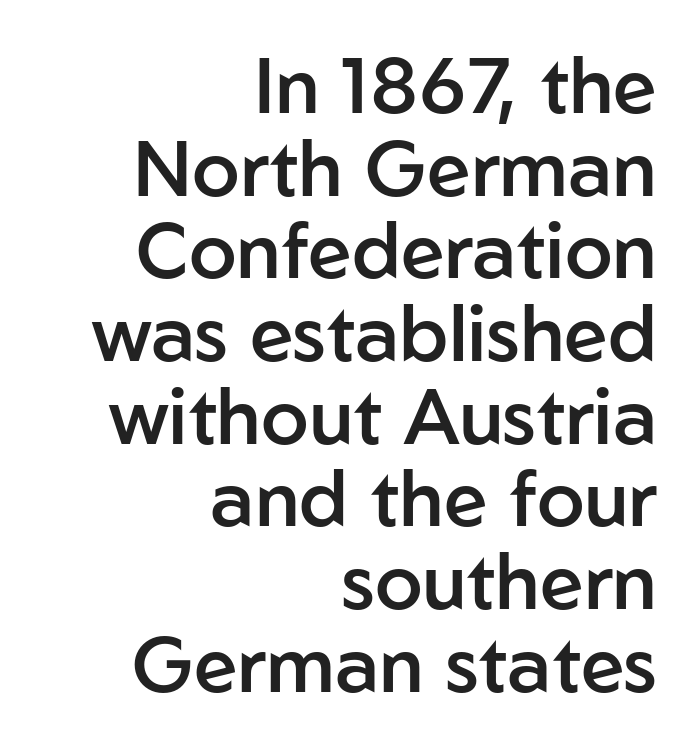
{"serif": "no", "italic": "no", "bold": "semi", "weight": "semibold", "width": "normal", "stroke_contrast": "low", "x_height": "medium", "monospaced": "no", "underline": "no", "align": "right", "line_spacing": "tight", "line_spacing_ratio": 1.06, "letter_spacing": "normal", "letter_spacing_em": 0.0, "glyph_px": 78}
